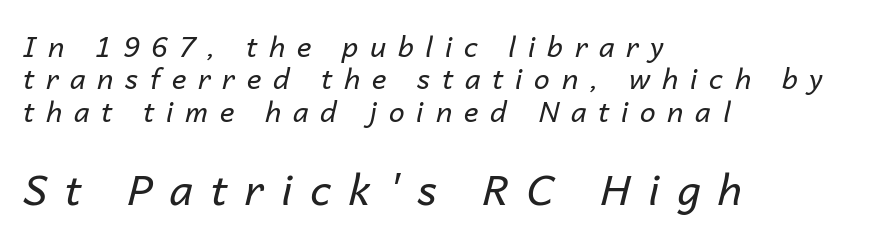
Q: Is the text bold? A: No.
Q: Is the text italic (slanted)? A: Yes, it leans right by about 14 degrees.
Q: Is the text underlined? A: No.
Q: How is the paragraph aligned? A: Left-aligned.
Q: Is the spacing between letters normal or unusually wide? A: Unusually wide.
Q: Which block of text is set in a larger size, the first (top) or the second (bottom)? A: The second (bottom) one.
Q: Width (condensed, normal, or wide)? A: Normal.
Q: Stroke contrast? A: Low.
Q: x-height? A: Medium.
Q: Monospaced? A: No.
